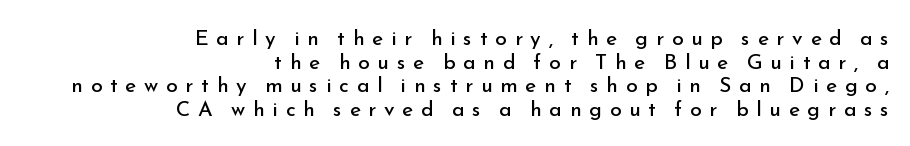
Q: Is the text bold? A: No.
Q: Is the text italic (slanted)? A: No, it is upright.
Q: Is the text underlined? A: No.
Q: How is the paragraph aligned? A: Right-aligned.
Q: Is the spacing between letters normal or unusually wide? A: Unusually wide.
Q: Is the spacing between lines tight, normal or loose? A: Tight.
